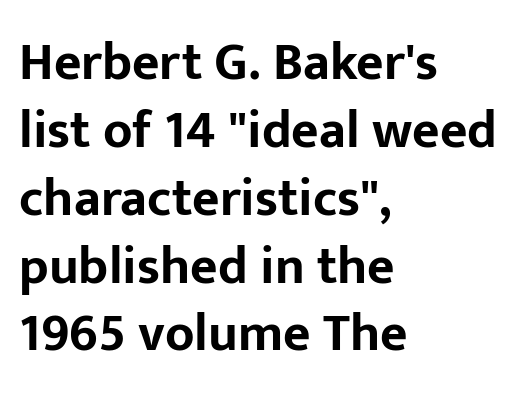
{"serif": "no", "italic": "no", "bold": "yes", "weight": "bold", "width": "normal", "stroke_contrast": "low", "x_height": "medium", "monospaced": "no", "underline": "no", "align": "left", "line_spacing": "normal", "line_spacing_ratio": 1.28, "letter_spacing": "normal", "letter_spacing_em": 0.0, "glyph_px": 53}
